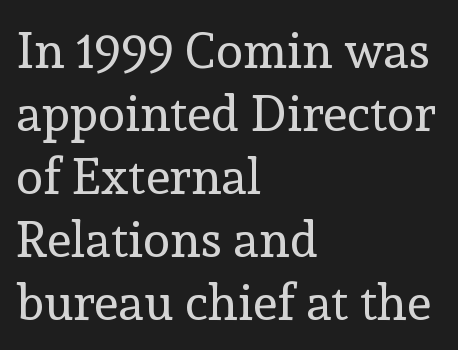
You can tell from the footed stems that serif type was used. Typeset ragged right — the left edge is the straight one. Compared with a typical body face, this is equally light or lighter still. Letter spacing: default. Posture: straight, roman, zero tilt. Does the leading feel generous? No, just average.
